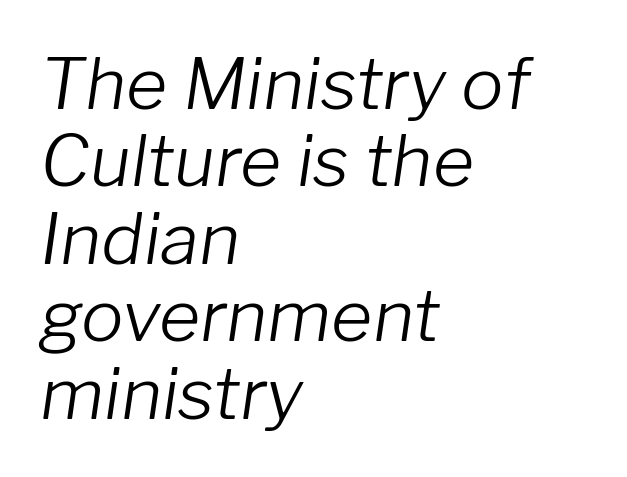
Notice how the passage keeps a crisp vertical edge on the left only. Tracking value appears to be zero — textbook default spacing. Think standard paragraph weight, or any step lighter than that. Is the type slanted? Yes — the strokes lean at a clear angle. Lines of text with bare space underneath. Proportional: the letters do not fall into vertical columns.
